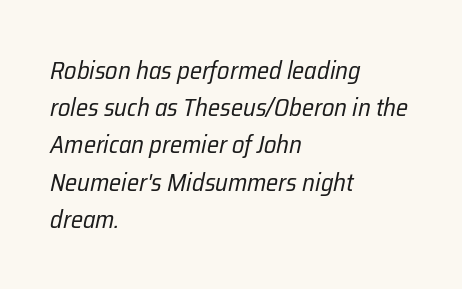
The image shows 25 px text type, italic (leaning right); set left-aligned, normal line spacing (1.49x), normal letter spacing, not underlined.
